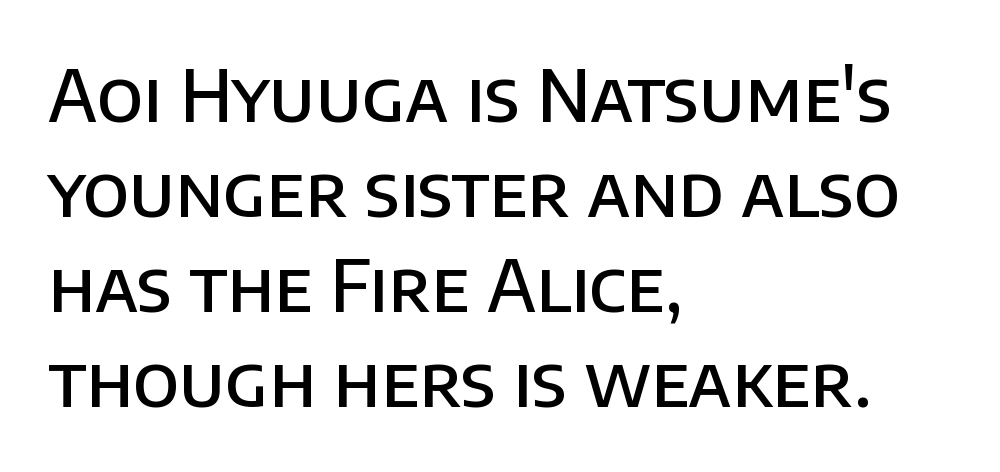
Here the designer chose a conventional face with non-uniform glyph widths. Bare-footed words on every line. Tracking here is standard; glyphs follow each other at the usual distance. Grotesque or geometric, the face here clearly has no serifs.
